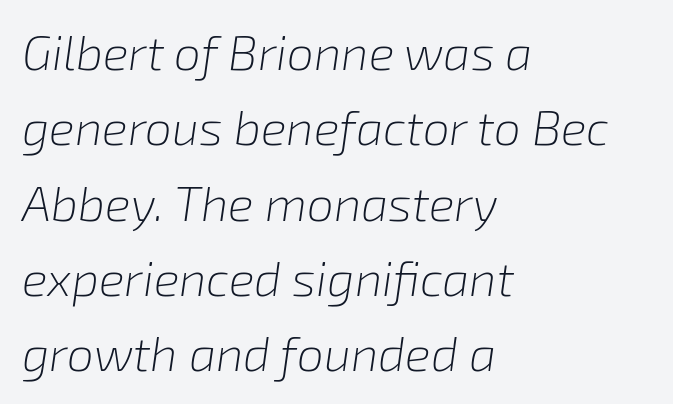
The paragraph has a hard left edge and a soft right edge. Does the leading feel generous? No, just average. The strip under each line holds only bare page. Tracking here is standard; glyphs follow each other at the usual distance. The specimen reads as italic at a glance. The font sits on the lighter half of the weight spectrum, regular included.
